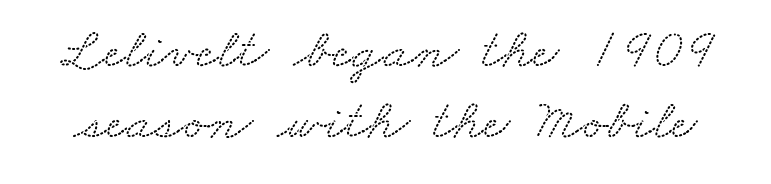
You could not count columns in this text — the font is proportionally spaced. The rendering shows small feet on the letterforms — a serif design. The specimen omits any rule beneath the text block's lines. No extra tracking has been applied to these lines.
